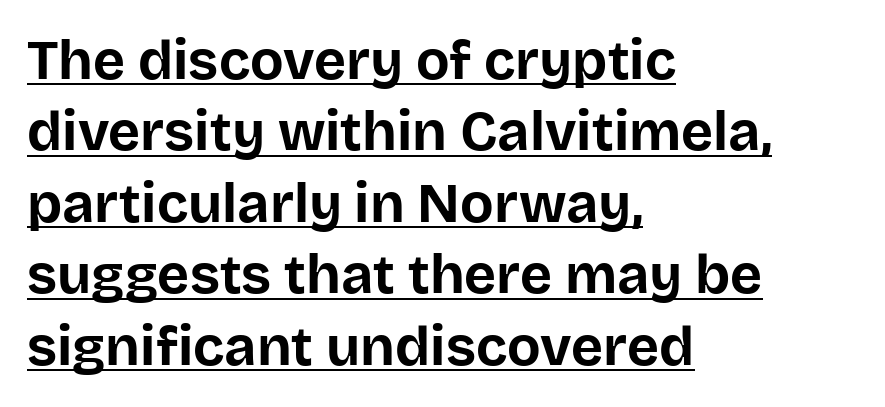
{"serif": "no", "italic": "no", "bold": "yes", "weight": "bold", "width": "normal", "stroke_contrast": "low", "x_height": "large", "monospaced": "no", "underline": "yes", "align": "left", "line_spacing": "normal", "line_spacing_ratio": 1.3, "letter_spacing": "normal", "letter_spacing_em": 0.0, "glyph_px": 55}
